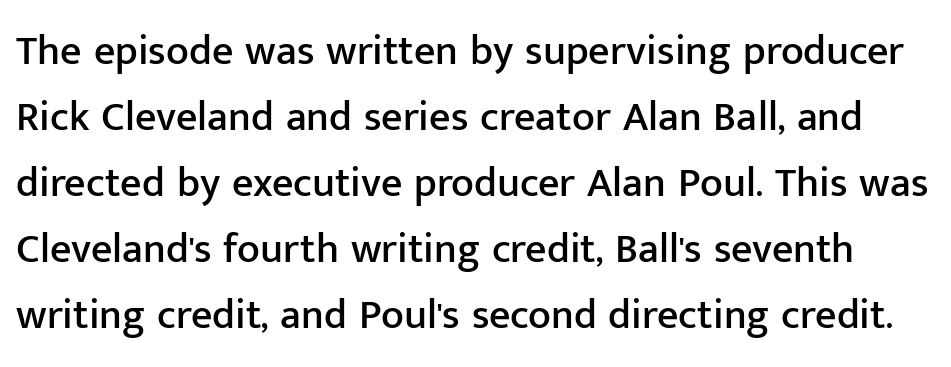
If you drew a line through each stem, it would be perfectly vertical. The rendering uses a moderate line-height, typical for paragraphs. The rendering uses natural spacing where letterforms have individual widths. The designer went with a sans here, leaving each stem footless. These lines keep a tight, regular rhythm from letter to letter. Has an underline been added? It has not.
